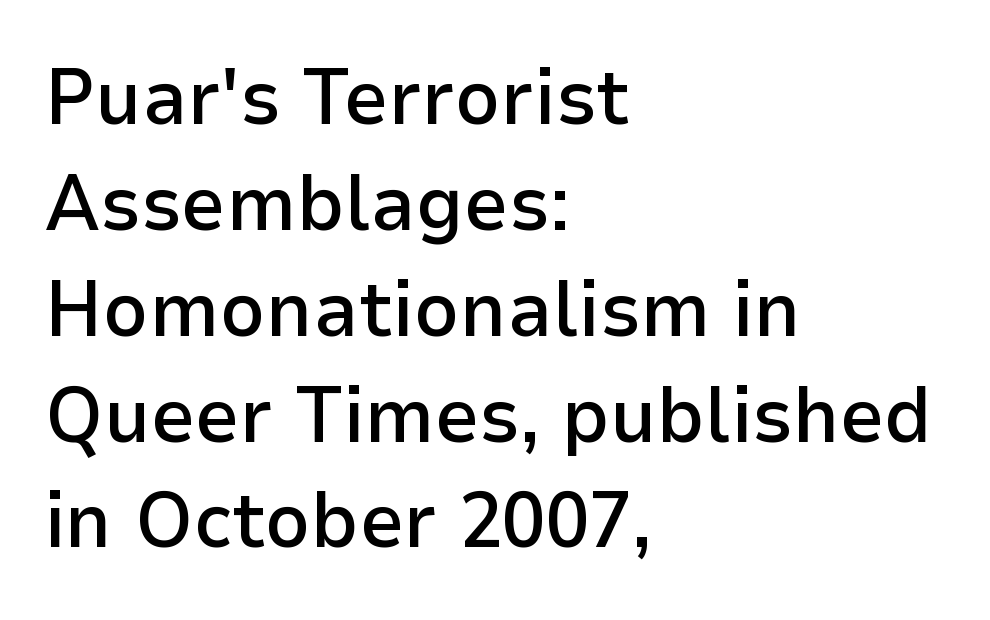
Q: Is the text bold? A: Semi-bold.
Q: Is the text italic (slanted)? A: No, it is upright.
Q: Is the typeface a serif or a sans-serif typeface? A: Sans-serif.
Q: Is the text underlined? A: No.
Q: How is the paragraph aligned? A: Left-aligned.
Q: Is the spacing between letters normal or unusually wide? A: Normal.
Q: Is the spacing between lines tight, normal or loose? A: Normal.
Q: Width (condensed, normal, or wide)? A: Normal.
Q: Stroke contrast? A: Low.
Q: x-height? A: Medium.
Q: Monospaced? A: No.
